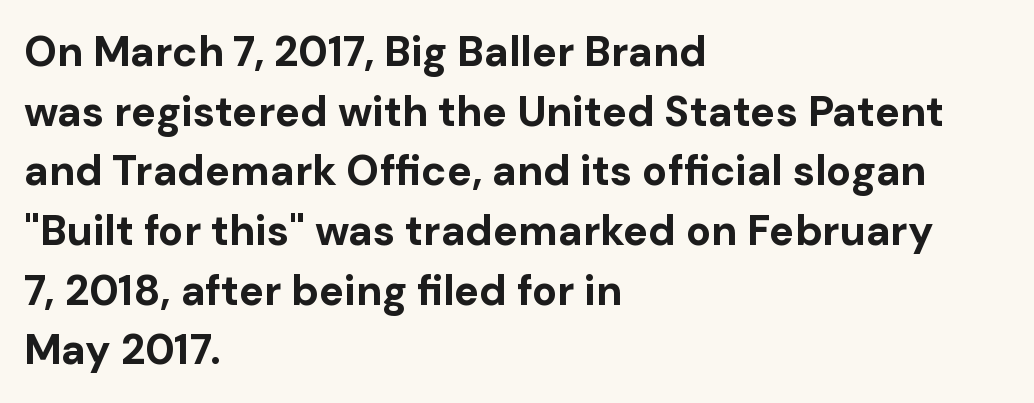
{"serif": "no", "italic": "no", "bold": "yes", "weight": "bold", "width": "normal", "stroke_contrast": "low", "x_height": "medium", "monospaced": "no", "underline": "no", "align": "left", "line_spacing": "normal", "line_spacing_ratio": 1.42, "letter_spacing": "normal", "letter_spacing_em": 0.0, "glyph_px": 42}
